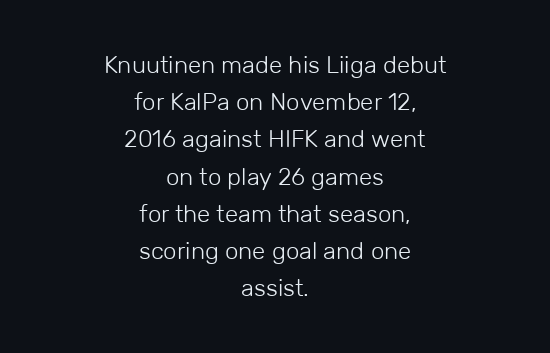
The space between consecutive lines is moderate. Ascenders rise straight up at ninety degrees. In terms of letterspacing, this is plain default setting. Honestly, there is no underline to notice here at all. If you folded the block vertically in half, each line would mirror itself in length. A quiet, ordinary-to-light weight characterises the typeface.
